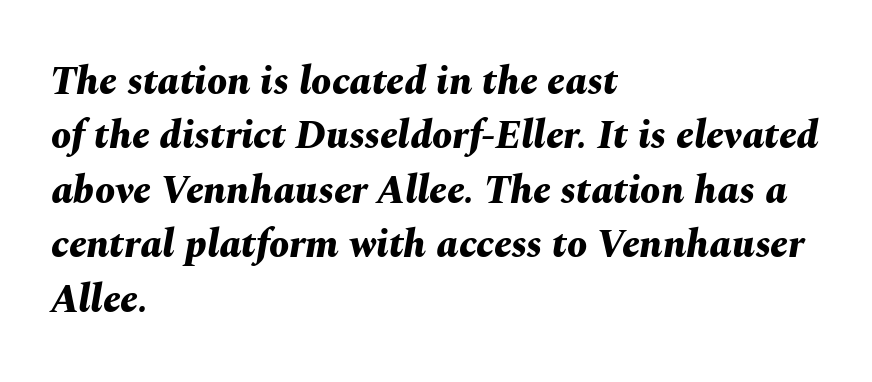
The image shows 40 px bold type, italic (leaning right); set left-aligned, normal line spacing (1.36x), normal letter spacing, not underlined; medium stroke contrast and a medium x-height.
